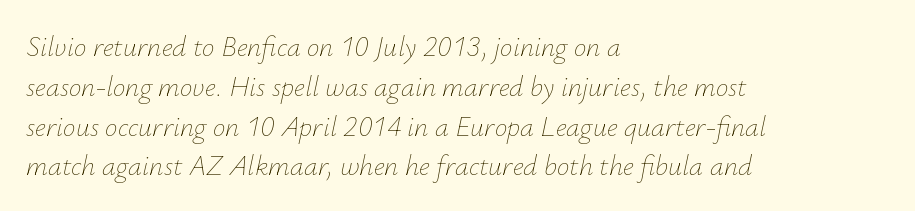
The image shows 28 px thin type, italic (leaning right); set left-aligned, normal line spacing (1.42x), normal letter spacing, not underlined; low stroke contrast and a small x-height.
